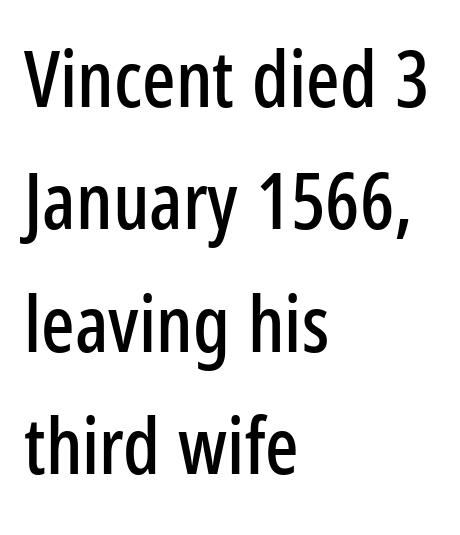
Regular leading. Upright lettering throughout. These lines are rendered in a variable-pitch font. Reading down the block, your eye returns to a fixed left position each line. The glyphs are unaccompanied by any horizontal stroke below them. Caption: standard tracking, unaltered.
